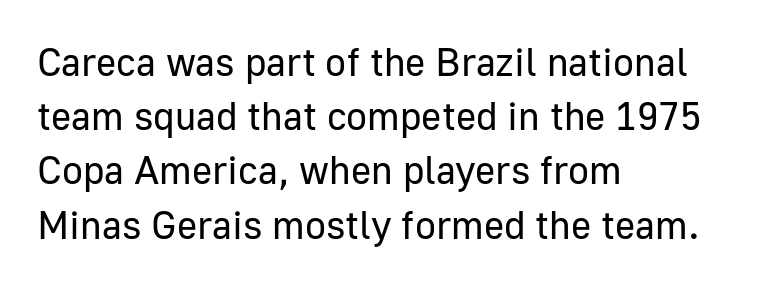
Q: Is the text bold? A: No.
Q: Is the text italic (slanted)? A: No, it is upright.
Q: Is the typeface a serif or a sans-serif typeface? A: Sans-serif.
Q: Is the text underlined? A: No.
Q: How is the paragraph aligned? A: Left-aligned.
Q: Is the spacing between letters normal or unusually wide? A: Normal.
Q: Is the spacing between lines tight, normal or loose? A: Normal.
Q: Width (condensed, normal, or wide)? A: Normal.
Q: Stroke contrast? A: Low.
Q: x-height? A: Medium.
Q: Monospaced? A: No.
